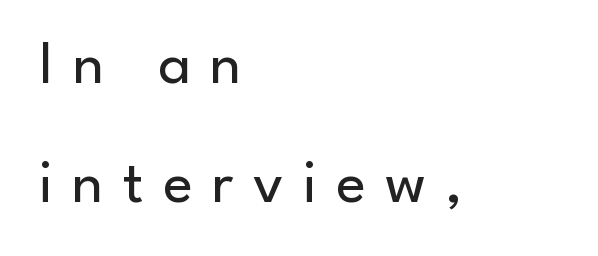
The image shows 62 px regular-weight sans-serif type, upright; set left-aligned, loose line spacing (1.92x), unusually wide letter spacing (+0.31 em), not underlined; low stroke contrast and a small x-height.
